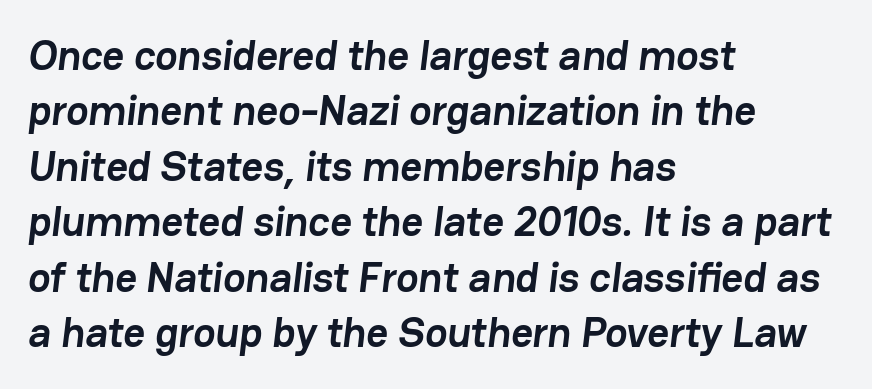
{"serif": "no", "bold": "yes", "weight": "semibold", "width": "normal", "stroke_contrast": "low", "x_height": "medium", "monospaced": "no", "underline": "no", "align": "left", "line_spacing": "normal", "line_spacing_ratio": 1.32, "letter_spacing": "normal", "letter_spacing_em": 0.0, "glyph_px": 42}
